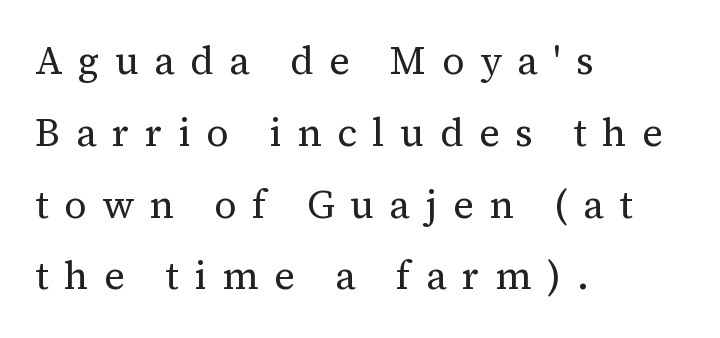
Visually the block forms a straight wall on the left and a jagged coastline on the right. Underlining? Definitely not there. The typeface chosen for these lines features serifs. The horizontal fit of the characters is loose and conspicuously gappy. Caption: face not bold, strokes unweighted. Ascenders rise straight up at ninety degrees.
